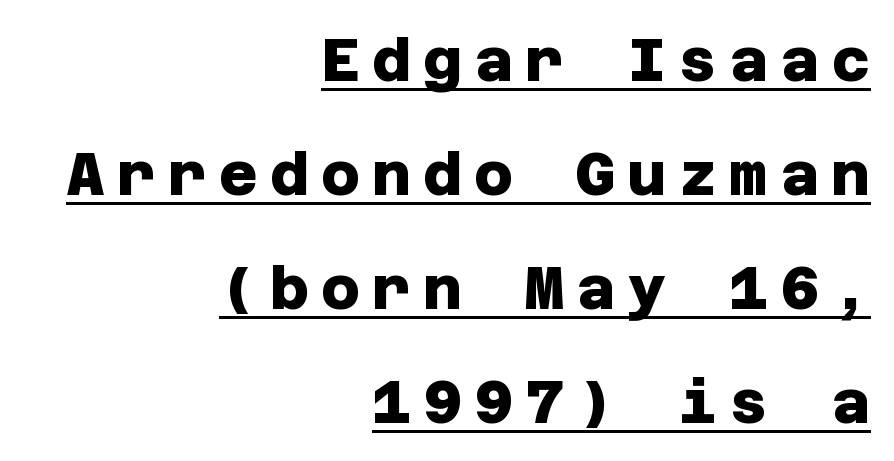
Q: Is the text bold? A: Yes.
Q: Is the typeface a serif or a sans-serif typeface? A: Sans-serif.
Q: Is the text underlined? A: Yes.
Q: How is the paragraph aligned? A: Right-aligned.
Q: Is the spacing between letters normal or unusually wide? A: Unusually wide.
Q: Is the spacing between lines tight, normal or loose? A: Loose.
Q: Width (condensed, normal, or wide)? A: Normal.
Q: Stroke contrast? A: Low.
Q: x-height? A: Large.
